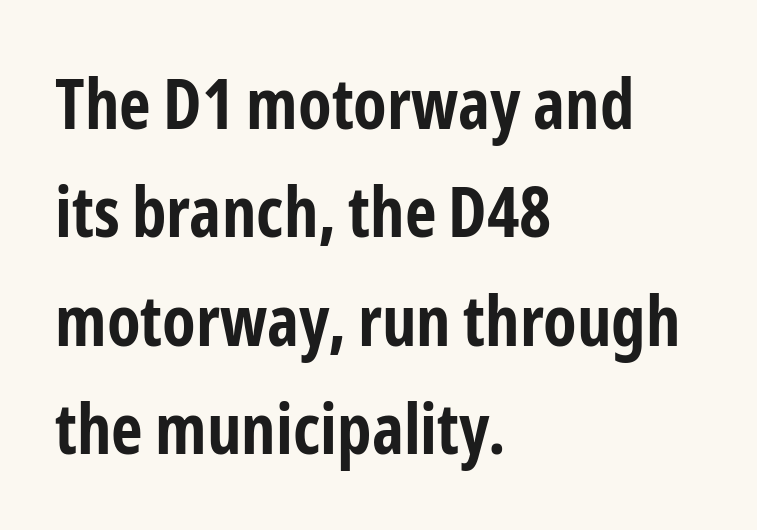
The foot of each line stays bare and open. Characters remain perfectly vertical along every line. Strong, thick strokes mark this as bold type. One-word summary of the alignment: left. Compared with typical paragraphs, the rows here are spaced about the same.
